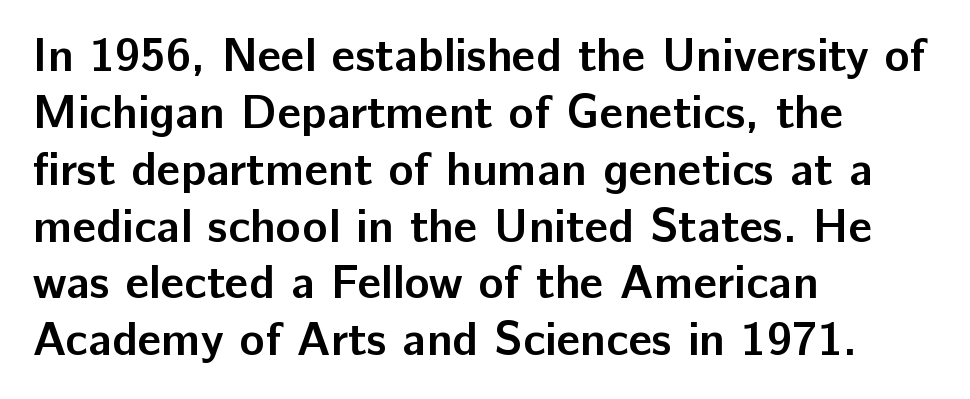
{"serif": "no", "italic": "no", "bold": "yes", "weight": "semibold", "width": "normal", "stroke_contrast": "low", "x_height": "medium", "monospaced": "no", "underline": "no", "align": "left", "line_spacing_ratio": 1.21, "letter_spacing": "normal", "letter_spacing_em": 0.0, "glyph_px": 47}
